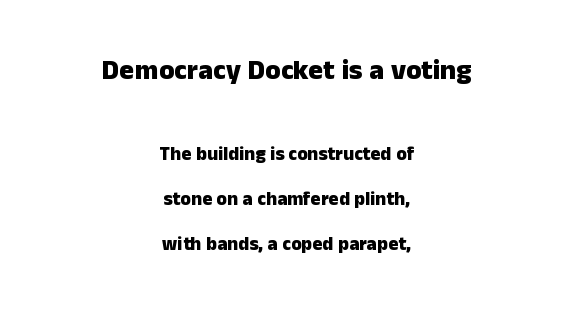
Q: Is the text bold? A: Yes.
Q: Is the text italic (slanted)? A: No, it is upright.
Q: Is the typeface a serif or a sans-serif typeface? A: Sans-serif.
Q: Is the text underlined? A: No.
Q: How is the paragraph aligned? A: Centered.
Q: Is the spacing between letters normal or unusually wide? A: Normal.
Q: Is the spacing between lines tight, normal or loose? A: Loose.
Q: Which block of text is set in a larger size, the first (top) or the second (bottom)? A: The first (top) one.
Q: Width (condensed, normal, or wide)? A: Normal.
Q: Stroke contrast? A: Low.
Q: x-height? A: Medium.
Q: Monospaced? A: No.
